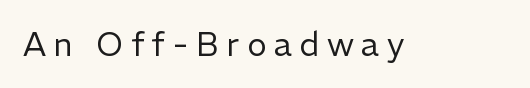
Q: Is the text bold? A: No.
Q: Is the text italic (slanted)? A: No, it is upright.
Q: Is the typeface a serif or a sans-serif typeface? A: Sans-serif.
Q: Is the text underlined? A: No.
Q: Is the spacing between letters normal or unusually wide? A: Unusually wide.
Q: Width (condensed, normal, or wide)? A: Normal.
Q: Stroke contrast? A: Low.
Q: x-height? A: Medium.
Q: Monospaced? A: No.
